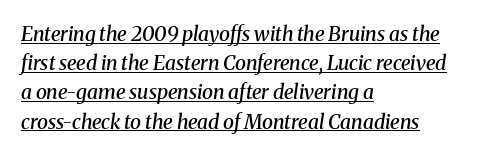
The image shows 20 px text type, italic (leaning right); set left-aligned, normal line spacing (1.46x), normal letter spacing, underlined.
